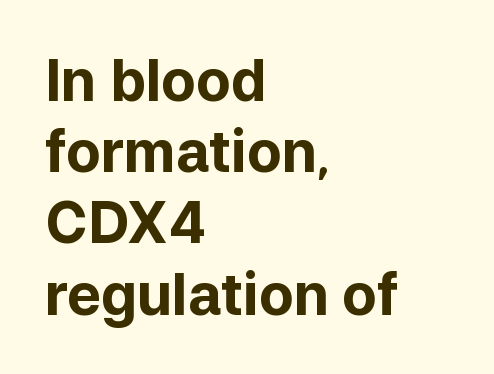
Q: Is the text bold? A: Yes.
Q: Is the text italic (slanted)? A: No, it is upright.
Q: Is the typeface a serif or a sans-serif typeface? A: Sans-serif.
Q: Is the text underlined? A: No.
Q: How is the paragraph aligned? A: Left-aligned.
Q: Is the spacing between letters normal or unusually wide? A: Normal.
Q: Is the spacing between lines tight, normal or loose? A: Normal.
Q: Width (condensed, normal, or wide)? A: Normal.
Q: Stroke contrast? A: Low.
Q: x-height? A: Medium.
Q: Monospaced? A: No.
